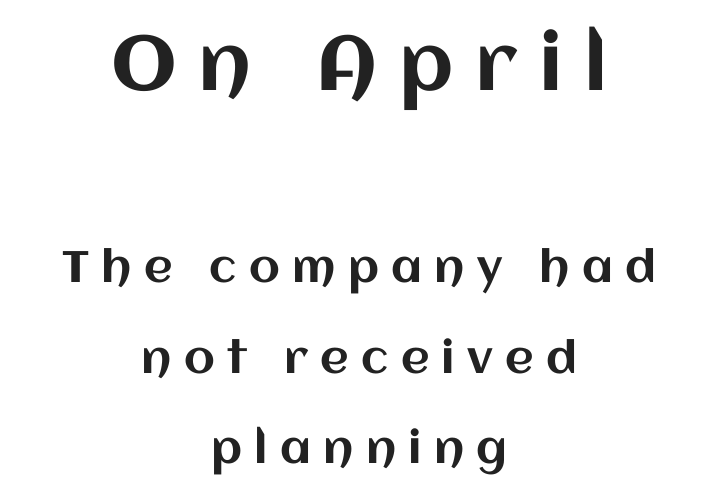
Clear beneath every line of the passage. Centered paragraph, ragged on both sides. The composition opens big and finishes small. Proportional: the letters do not fall into vertical columns. If you drew a line through each stem, it would be perfectly vertical. Leading: increased.
